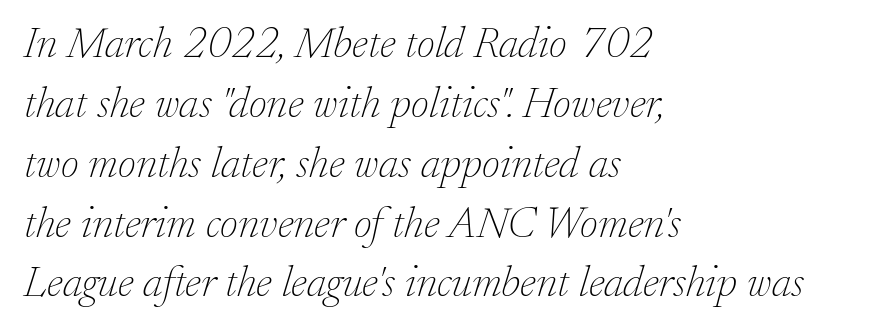
{"serif": "yes", "italic": "yes", "lean": "right", "slant_degrees": 17, "bold": "no", "weight": "thin", "width": "normal", "stroke_contrast": "low", "x_height": "small", "monospaced": "no", "underline": "no", "align": "left", "line_spacing": "normal", "line_spacing_ratio": 1.36, "letter_spacing": "normal", "letter_spacing_em": 0.0, "glyph_px": 44}
